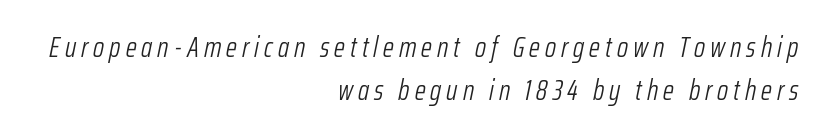
{"italic": "yes", "lean": "right", "slant_degrees": 12, "bold": "no", "weight": "light", "width": "condensed", "stroke_contrast": "low", "x_height": "medium", "monospaced": "no", "underline": "no", "align": "right", "line_spacing": "normal", "line_spacing_ratio": 1.52, "glyph_px": 28}
